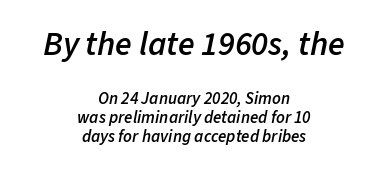
Q: Is the text bold? A: Semi-bold.
Q: Is the text italic (slanted)? A: Yes, it leans right by about 11 degrees.
Q: Is the text underlined? A: No.
Q: How is the paragraph aligned? A: Centered.
Q: Is the spacing between letters normal or unusually wide? A: Normal.
Q: Is the spacing between lines tight, normal or loose? A: Tight.
Q: Which block of text is set in a larger size, the first (top) or the second (bottom)? A: The first (top) one.
Q: Width (condensed, normal, or wide)? A: Normal.
Q: Stroke contrast? A: Low.
Q: x-height? A: Medium.
Q: Monospaced? A: No.
